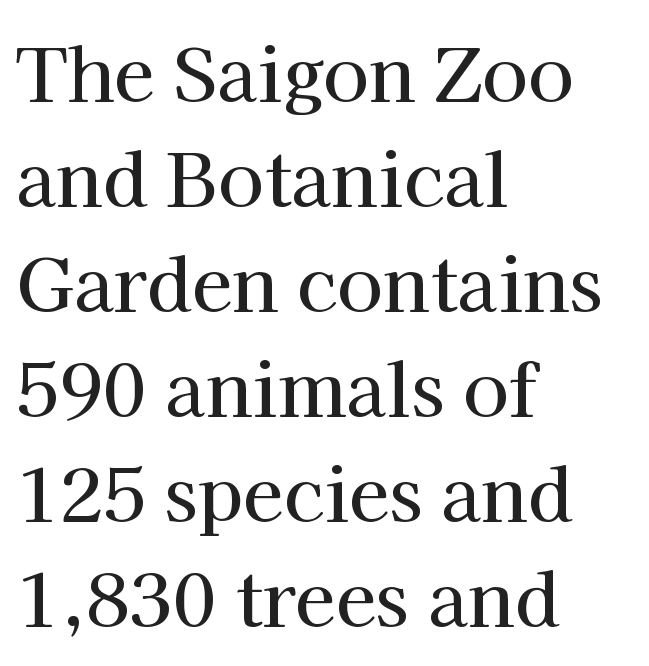
Q: Is the text italic (slanted)? A: No, it is upright.
Q: Is the typeface a serif or a sans-serif typeface? A: Serif.
Q: Is the text underlined? A: No.
Q: How is the paragraph aligned? A: Left-aligned.
Q: Is the spacing between letters normal or unusually wide? A: Normal.
Q: Is the spacing between lines tight, normal or loose? A: Normal.
Q: Width (condensed, normal, or wide)? A: Normal.
Q: Stroke contrast? A: High.
Q: x-height? A: Medium.
Q: Monospaced? A: No.
